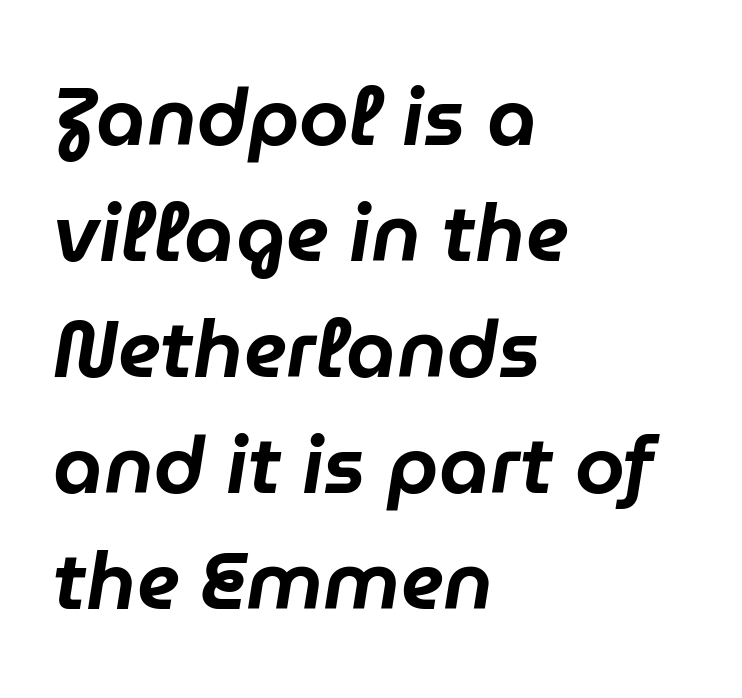
{"italic": "yes", "lean": "right", "slant_degrees": 9, "width": "normal", "stroke_contrast": "low", "x_height": "medium", "monospaced": "no", "underline": "no", "align": "left", "line_spacing": "normal", "line_spacing_ratio": 1.45, "letter_spacing": "normal", "letter_spacing_em": 0.0, "glyph_px": 80}
